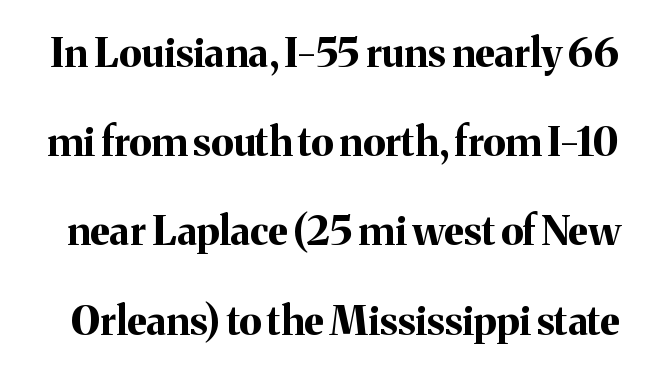
The image shows 40 px bold serif type, upright; set loose line spacing (2.23x), normal letter spacing, not underlined; medium stroke contrast and a medium x-height.
